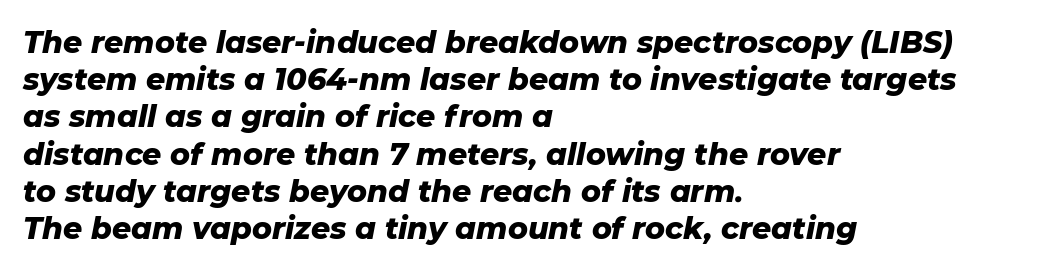
The image shows 30 px heavy type, italic (leaning right); set left-aligned, line spacing 1.24x, normal letter spacing, not underlined; low stroke contrast and a medium x-height.
